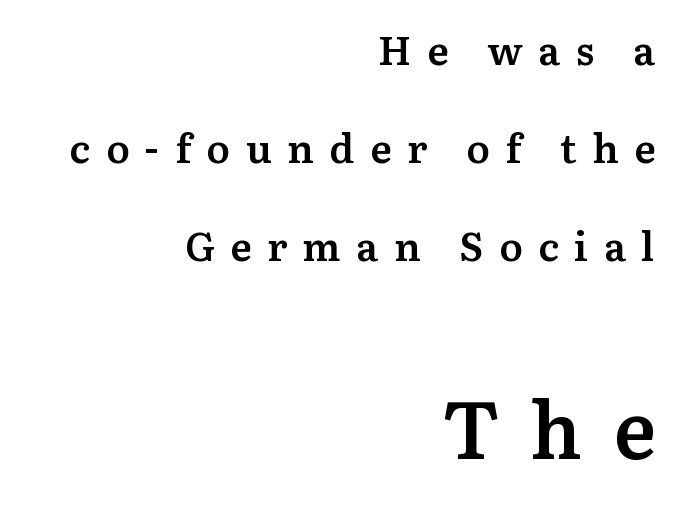
Weight: semibold (demi). Horizontal bands of white between lines are thick stripes. A clean baseline with only descenders dipping below it. Short and long lines alike share a common ending point at right. The designer gave the closing block more size than the opening block. Is the letter spacing exaggerated? Yes — the characters are pushed far apart.
